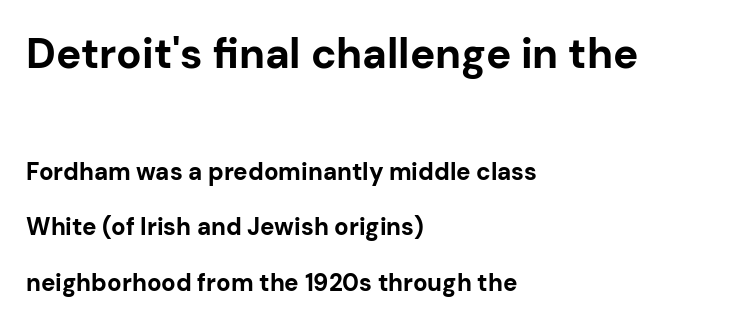
The image shows 42 px bold sans-serif type, upright; set left-aligned, loose line spacing (2.3x), normal letter spacing, not underlined; the first (top) block is 1.75x larger; low stroke contrast and a medium x-height.
